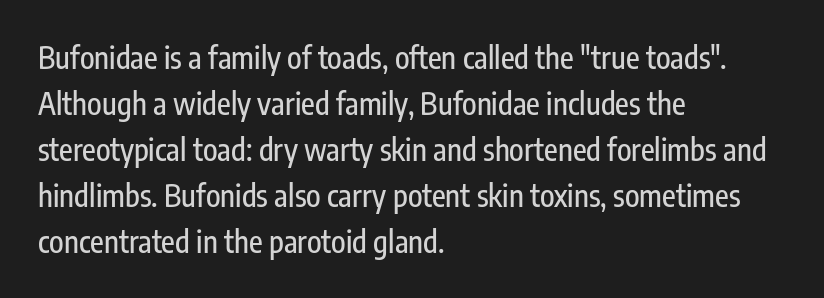
Do the characters align in a grid? No, the font is proportional. The face used here is a sans, in the tradition of grotesques and geometrics. The passage is arranged the way most books set body copy — flush left. The gap between lines stays unmarked.
